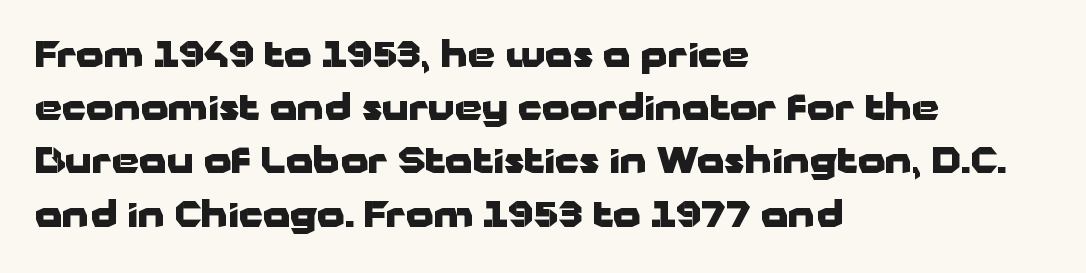
{"serif": "no", "italic": "no", "bold": "yes", "weight": "heavy", "width": "wide", "stroke_contrast": "low", "x_height": "medium", "monospaced": "no", "underline": "no", "align": "left", "line_spacing": "normal", "line_spacing_ratio": 1.52, "letter_spacing": "normal", "letter_spacing_em": 0.0, "glyph_px": 35}
